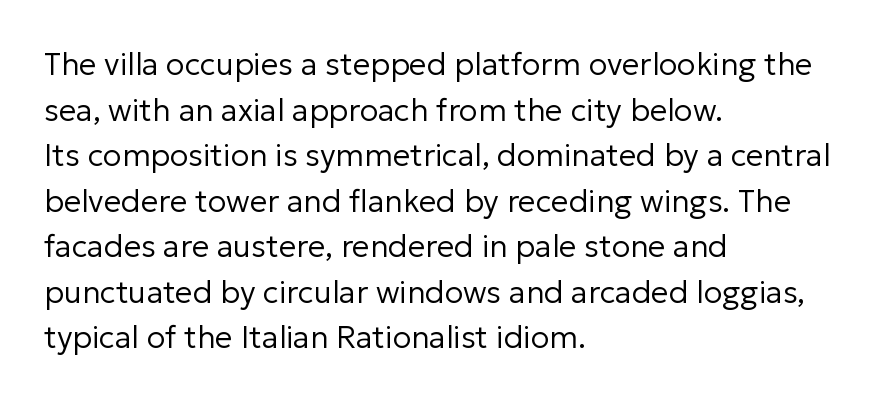
The image shows 31 px regular-weight sans-serif type, upright; set left-aligned, normal line spacing (1.47x), normal letter spacing, not underlined; low stroke contrast and a medium x-height.
